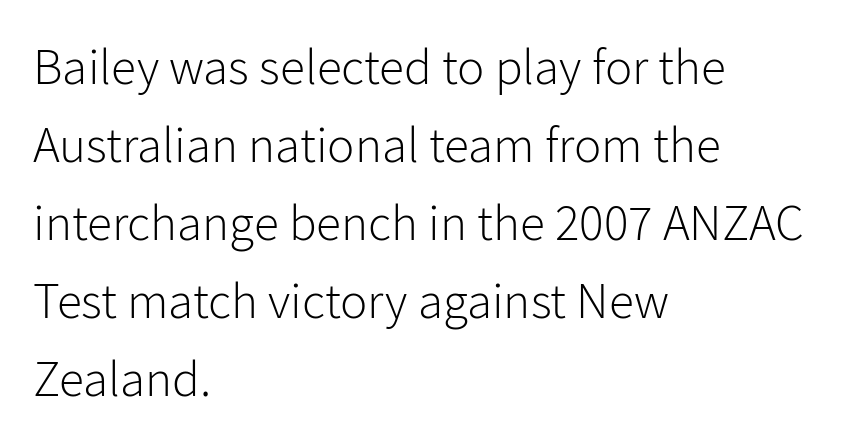
The image shows 51 px light sans-serif type, upright; set left-aligned, normal line spacing (1.53x), normal letter spacing, not underlined; low stroke contrast and a medium x-height.
